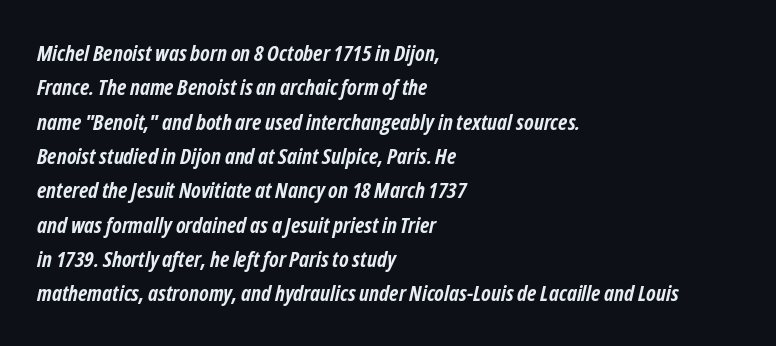
The image shows 22 px bold type, italic (leaning right); set left-aligned, normal line spacing (1.56x), normal letter spacing, not underlined.
